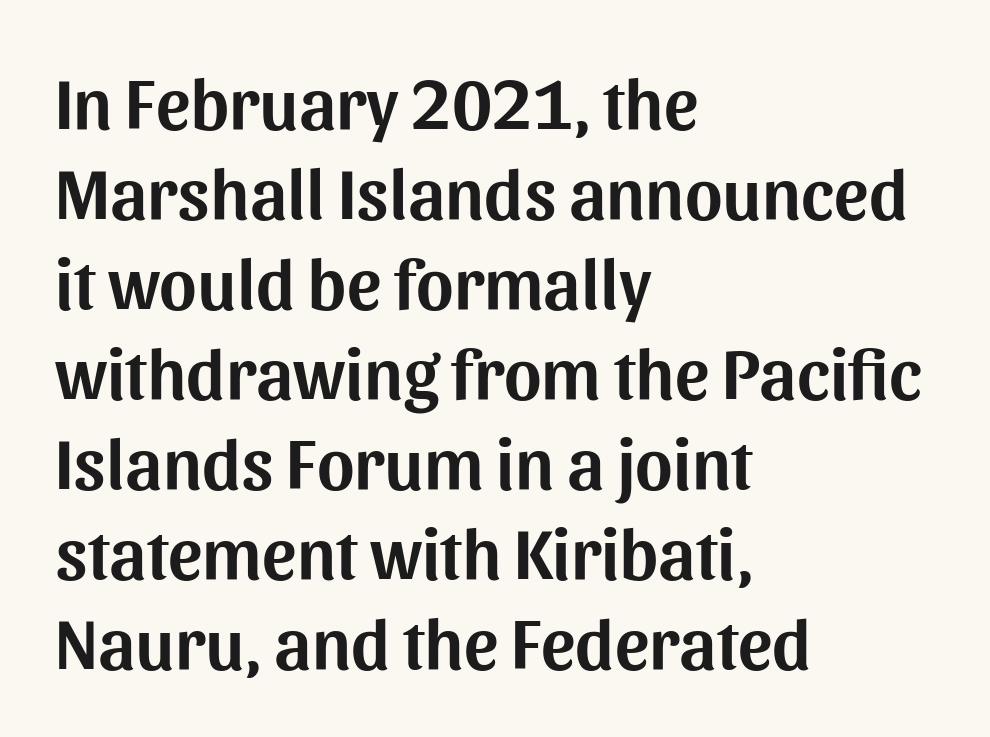
The text was rendered using a sans face with plain stroke endings. Characters remain perfectly vertical along every line. A clean baseline with only descenders dipping below it. No extra tracking has been applied to these lines. Casual observation: everything's shoved over to the left. Reading down the column, the eye jumps a familiar distance to each next line.
